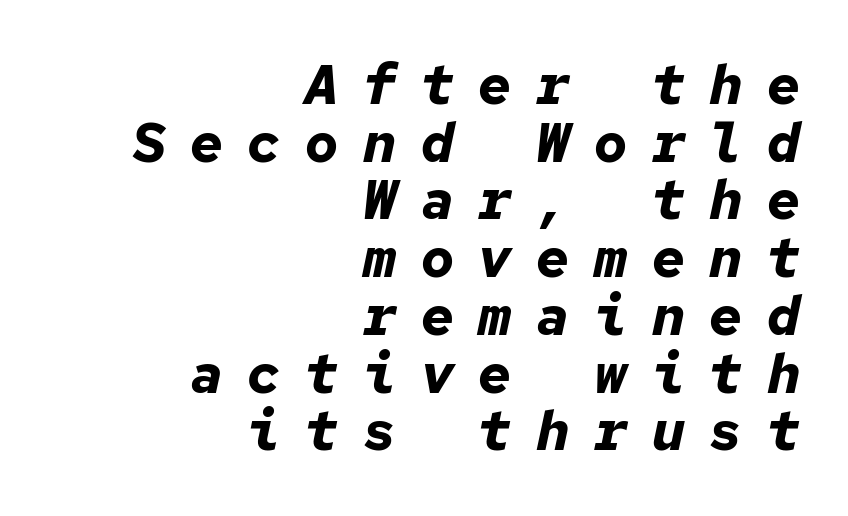
{"italic": "yes", "lean": "right", "slant_degrees": 12, "bold": "yes", "weight": "bold", "width": "normal", "stroke_contrast": "low", "x_height": "medium", "monospaced": "yes", "underline": "no", "align": "right", "line_spacing": "tight", "line_spacing_ratio": 1.05, "letter_spacing": "wide", "letter_spacing_em": 0.45, "glyph_px": 55}
